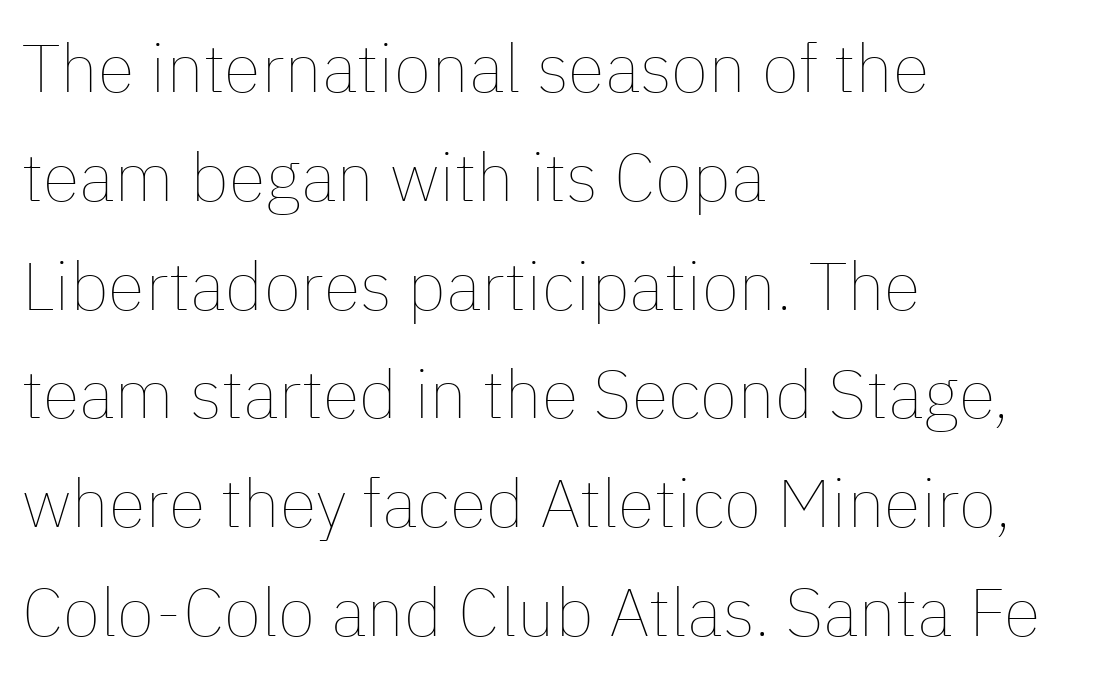
Q: Is the text bold? A: No.
Q: Is the text italic (slanted)? A: No, it is upright.
Q: Is the text underlined? A: No.
Q: How is the paragraph aligned? A: Left-aligned.
Q: Is the spacing between letters normal or unusually wide? A: Normal.
Q: Is the spacing between lines tight, normal or loose? A: Normal.
Q: Width (condensed, normal, or wide)? A: Normal.
Q: Stroke contrast? A: Low.
Q: x-height? A: Medium.
Q: Monospaced? A: No.
